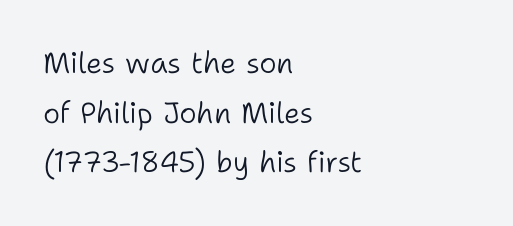
Is the type heavy? It reads as light-to-regular instead. Compared with a centered layout, this one pins lines to the left instead. The letters carry no serifs — their stems end cleanly without finishing strokes. The letters sit at their default tracking, neither squeezed nor spread. Posture: vertical.
